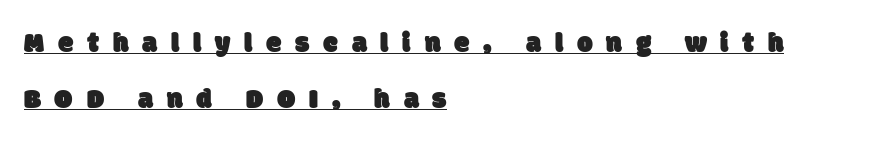
{"serif": "no", "width": "normal", "stroke_contrast": "low", "x_height": "large", "monospaced": "no", "underline": "yes", "align": "left", "line_spacing": "loose", "line_spacing_ratio": 1.99, "letter_spacing": "wide", "letter_spacing_em": 0.49, "glyph_px": 28}
